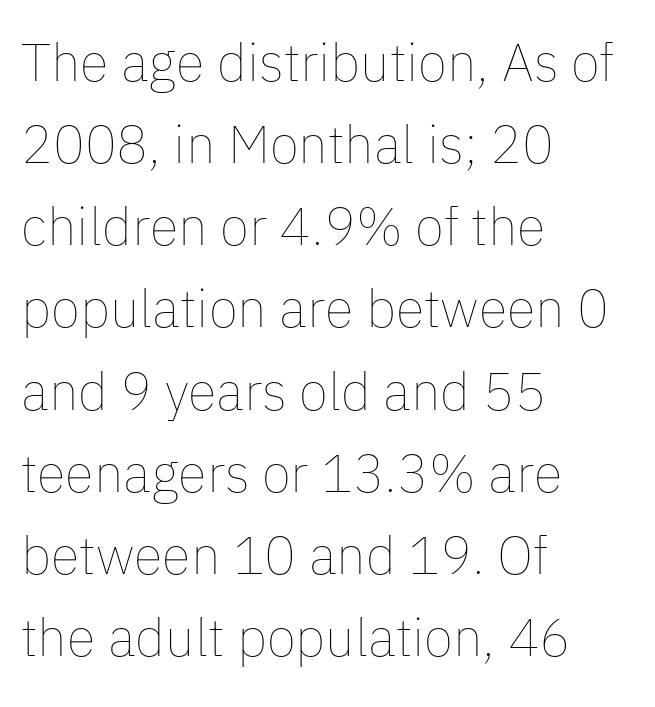
{"italic": "no", "bold": "no", "weight": "thin", "width": "normal", "stroke_contrast": "low", "x_height": "medium", "monospaced": "no", "underline": "no", "align": "left", "line_spacing": "normal", "line_spacing_ratio": 1.55, "letter_spacing": "normal", "letter_spacing_em": 0.0, "glyph_px": 53}
